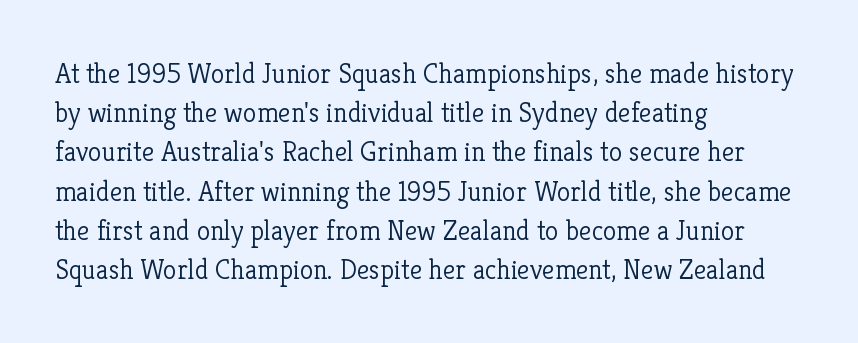
{"serif": "yes", "italic": "no", "bold": "no", "weight": "light", "width": "normal", "stroke_contrast": "low", "x_height": "medium", "monospaced": "no", "underline": "no", "align": "left", "line_spacing": "normal", "line_spacing_ratio": 1.4, "letter_spacing": "normal", "letter_spacing_em": 0.0, "glyph_px": 28}
